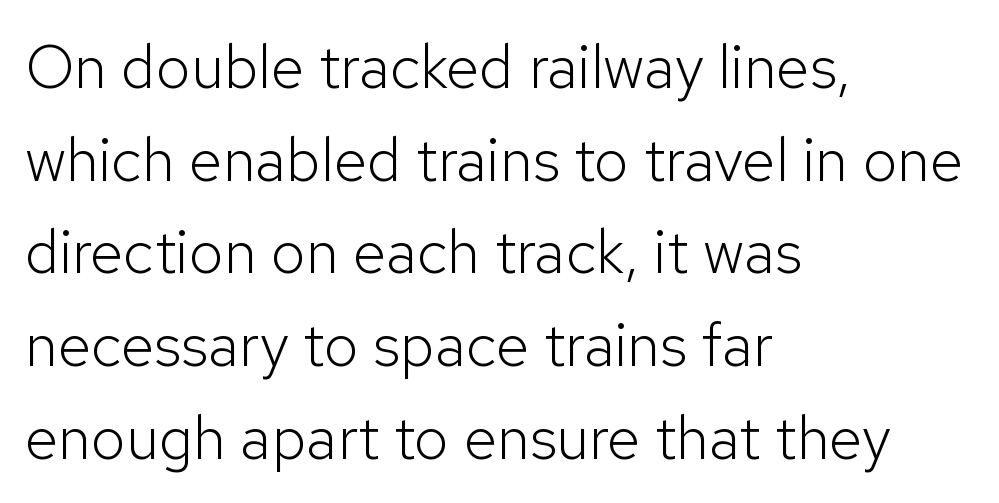
Regarding leading, the lines here are spaced in the standard way. Words appear dense and cohesive because spacing is normal. Note: no serifs on the glyphs. Posture: straight, roman, zero tilt.
